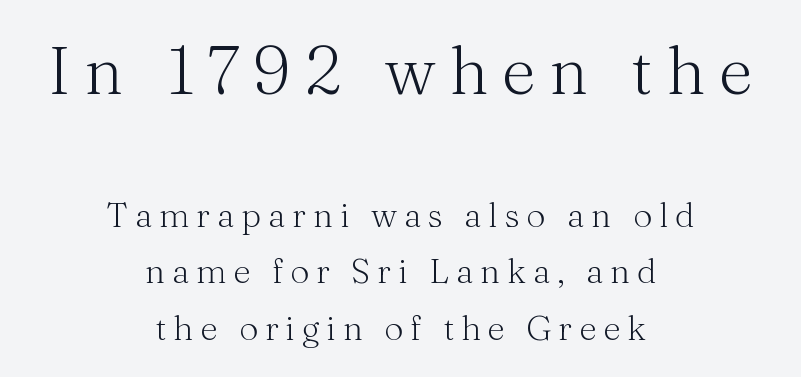
The image shows 67 px light serif type, upright; set centered, normal line spacing (1.66x), unusually wide letter spacing (+0.2 em), not underlined; the first (top) block is 1.97x larger; medium stroke contrast and a medium x-height.
